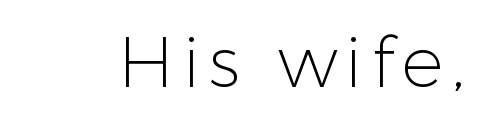
The image shows 71 px light sans-serif type, upright; set not underlined; low stroke contrast and a medium x-height.
